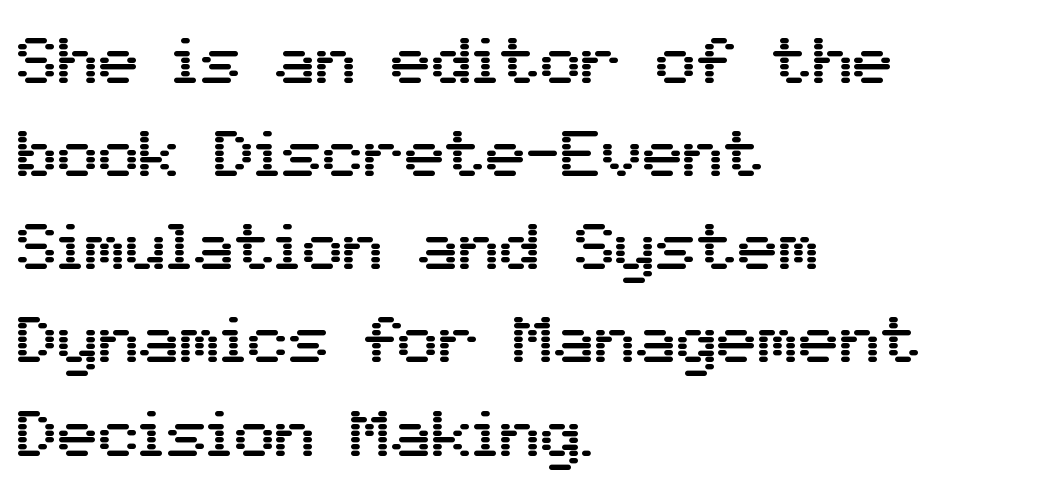
The image shows 68 px sans-serif type, upright; set left-aligned, normal line spacing (1.37x), normal letter spacing, not underlined; medium stroke contrast and a medium x-height.
